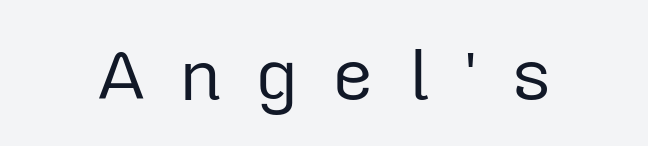
{"serif": "no", "italic": "no", "bold": "no", "weight": "regular", "width": "normal", "stroke_contrast": "low", "x_height": "medium", "monospaced": "no", "underline": "no", "letter_spacing": "wide", "letter_spacing_em": 0.47, "glyph_px": 72}
